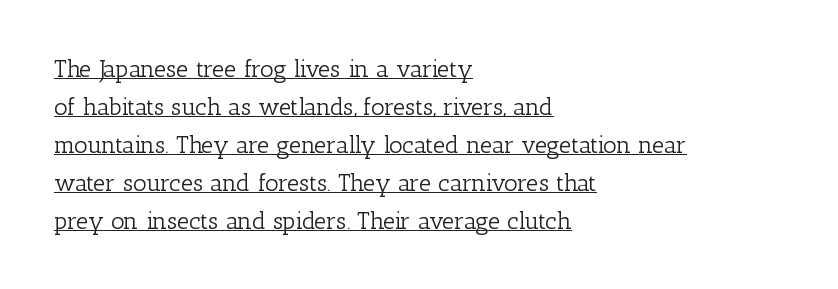
The image shows 24 px text type, upright; set left-aligned, normal line spacing (1.58x), normal letter spacing, underlined.
